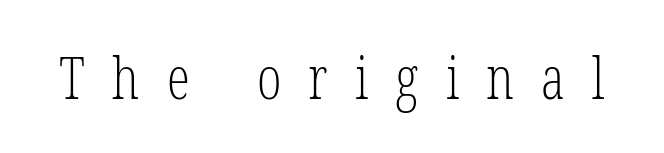
The image shows 58 px light, condensed serif type, upright; set unusually wide letter spacing (+0.47 em), not underlined; low stroke contrast and a medium x-height.
